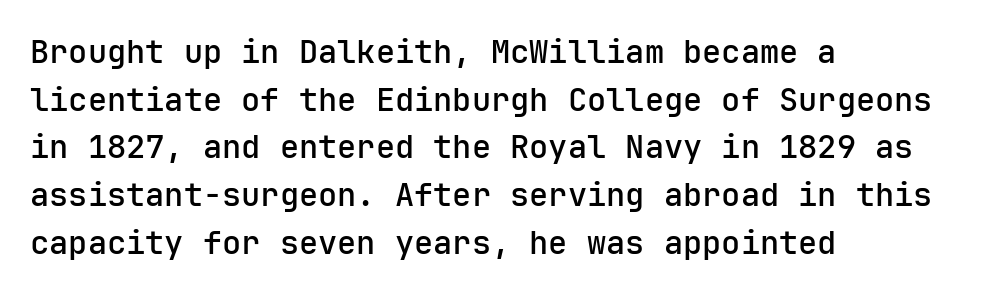
The image shows 32 px semibold sans-serif type, upright; set left-aligned, normal line spacing (1.49x), normal letter spacing, not underlined; low stroke contrast and a medium x-height.
